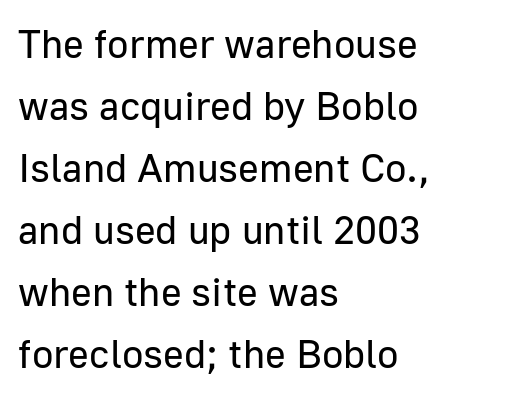
The image shows 40 px regular-weight sans-serif type, upright; set left-aligned, normal line spacing (1.55x), normal letter spacing, not underlined; low stroke contrast and a medium x-height.
